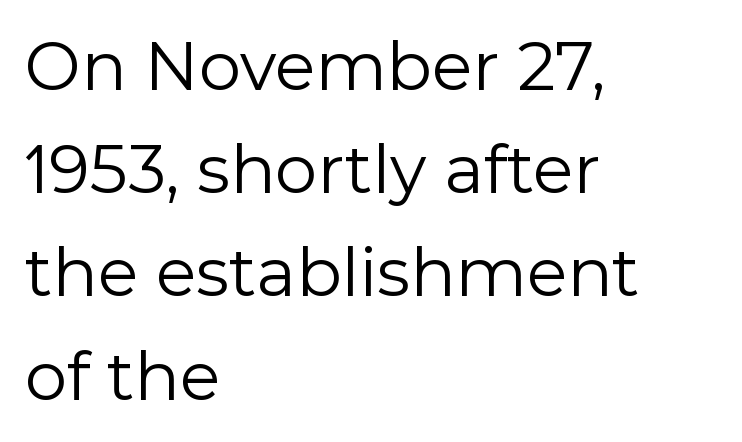
I'd call this a sans setting — the letters go barefoot. Inter-character spacing is left at the font's built-in metrics. Italic? Not at all — the glyphs are vertical. The letters advance in unequal steps, a hallmark of proportional type. The paragraph has a hard left edge and a soft right edge.
